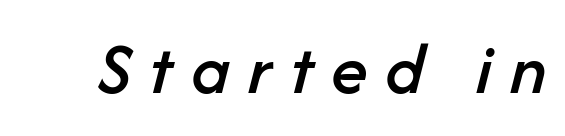
Tracking here is generous; glyphs stand well apart from one another. This sample has the flowing, uneven cadence of proportional lettering. Descenders are the only things crossing below the line. Would a proofreader flag this as italicized? Yes.
